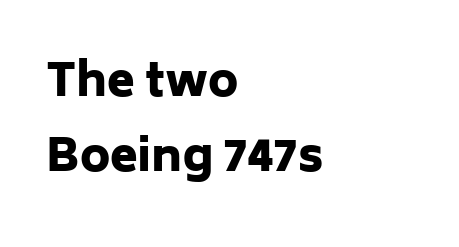
Q: Is the text bold? A: Yes.
Q: Is the text italic (slanted)? A: No, it is upright.
Q: Is the typeface a serif or a sans-serif typeface? A: Sans-serif.
Q: Is the text underlined? A: No.
Q: How is the paragraph aligned? A: Left-aligned.
Q: Is the spacing between letters normal or unusually wide? A: Normal.
Q: Is the spacing between lines tight, normal or loose? A: Normal.
Q: Width (condensed, normal, or wide)? A: Normal.
Q: Stroke contrast? A: Low.
Q: x-height? A: Medium.
Q: Monospaced? A: No.
